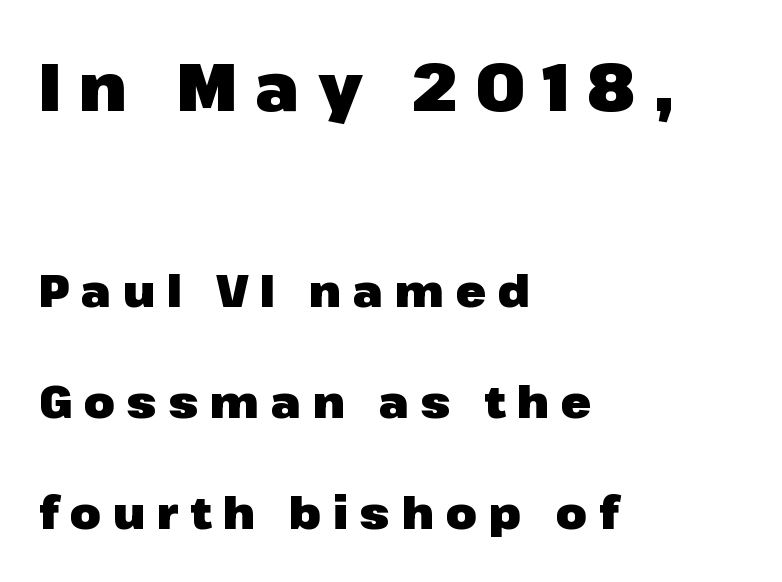
No word sits above an underline. Letter spacing: wide. Students, observe: this is what heavily led, spacious text looks like. Summary of weight: heavy, a full bold. No italicization has been applied; the sample stays upright.
